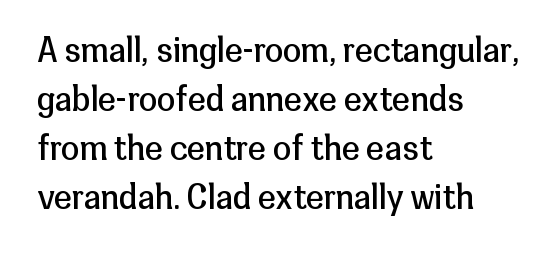
Q: Is the text bold? A: No.
Q: Is the text italic (slanted)? A: No, it is upright.
Q: Is the typeface a serif or a sans-serif typeface? A: Sans-serif.
Q: Is the text underlined? A: No.
Q: How is the paragraph aligned? A: Left-aligned.
Q: Is the spacing between letters normal or unusually wide? A: Normal.
Q: Is the spacing between lines tight, normal or loose? A: Normal.
Q: Width (condensed, normal, or wide)? A: Normal.
Q: Stroke contrast? A: Low.
Q: x-height? A: Medium.
Q: Monospaced? A: No.
